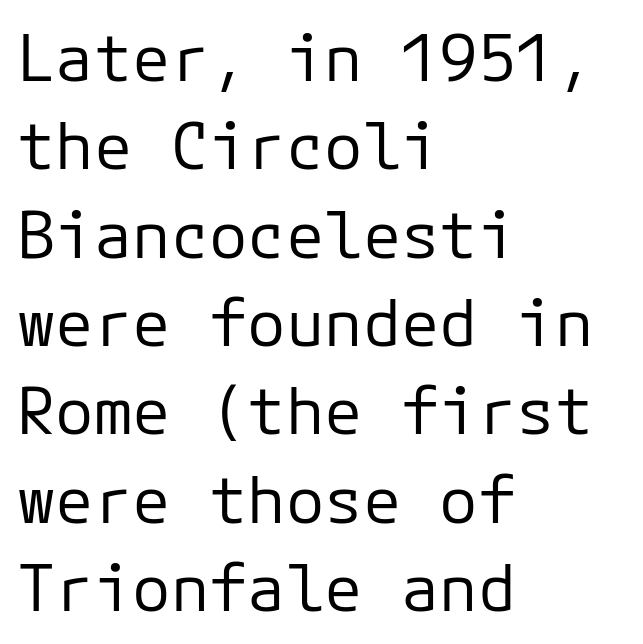
{"serif": "no", "italic": "no", "bold": "no", "weight": "regular", "width": "normal", "stroke_contrast": "low", "x_height": "medium", "monospaced": "yes", "underline": "no", "align": "left", "line_spacing": "normal", "line_spacing_ratio": 1.38, "letter_spacing": "normal", "letter_spacing_em": 0.0, "glyph_px": 64}
